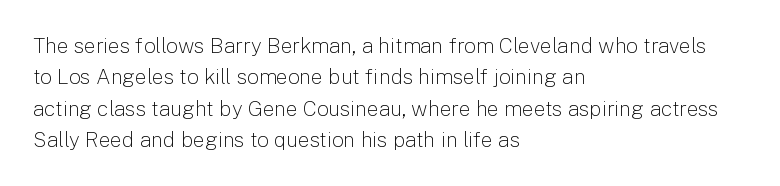
The image shows 21 px text type, upright; set left-aligned, normal line spacing (1.5x), normal letter spacing, not underlined.
